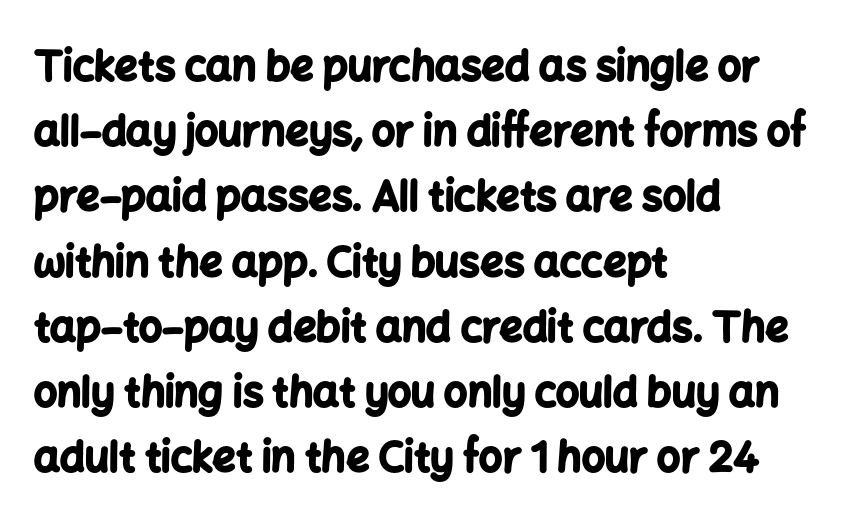
{"serif": "no", "italic": "no", "bold": "yes", "weight": "bold", "width": "normal", "stroke_contrast": "low", "x_height": "medium", "monospaced": "no", "underline": "no", "align": "left", "line_spacing": "normal", "line_spacing_ratio": 1.59, "letter_spacing": "normal", "letter_spacing_em": 0.0, "glyph_px": 41}
